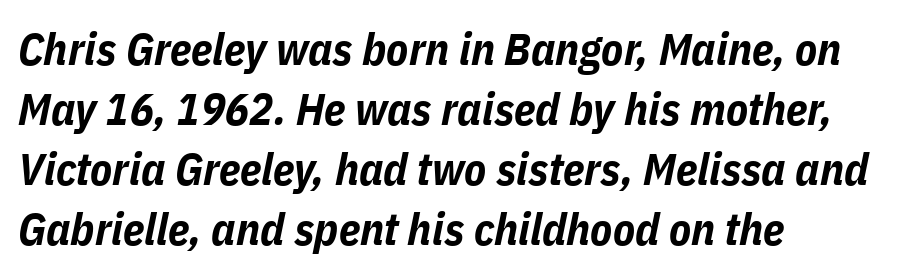
{"italic": "yes", "lean": "right", "slant_degrees": 11, "bold": "yes", "weight": "bold", "width": "condensed", "stroke_contrast": "low", "x_height": "medium", "monospaced": "no", "underline": "no", "align": "left", "line_spacing": "normal", "line_spacing_ratio": 1.33, "letter_spacing": "normal", "letter_spacing_em": 0.0, "glyph_px": 45}
